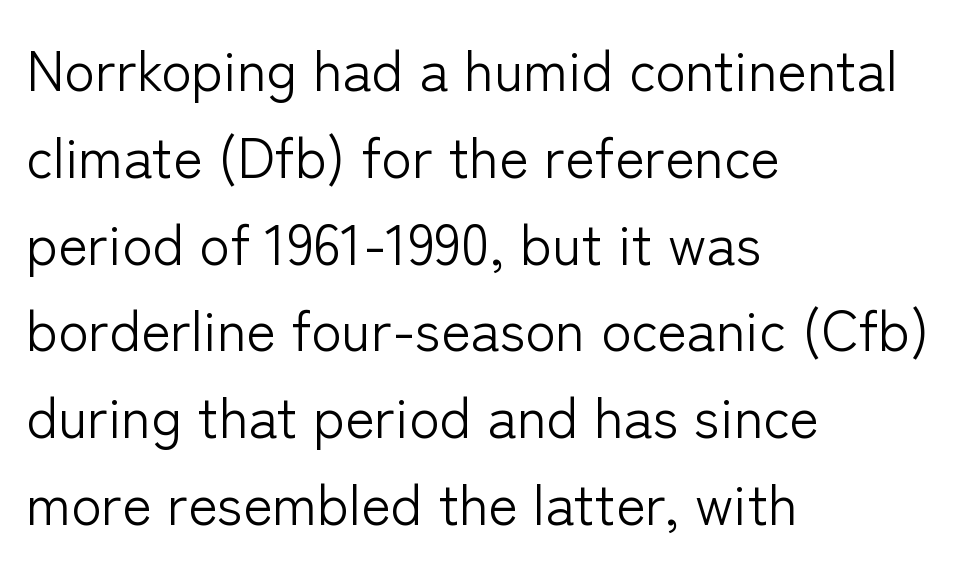
Q: Is the text bold? A: No.
Q: Is the text italic (slanted)? A: No, it is upright.
Q: Is the typeface a serif or a sans-serif typeface? A: Sans-serif.
Q: Is the text underlined? A: No.
Q: How is the paragraph aligned? A: Left-aligned.
Q: Is the spacing between letters normal or unusually wide? A: Normal.
Q: Is the spacing between lines tight, normal or loose? A: Normal.
Q: Width (condensed, normal, or wide)? A: Normal.
Q: Stroke contrast? A: Low.
Q: x-height? A: Medium.
Q: Monospaced? A: No.
